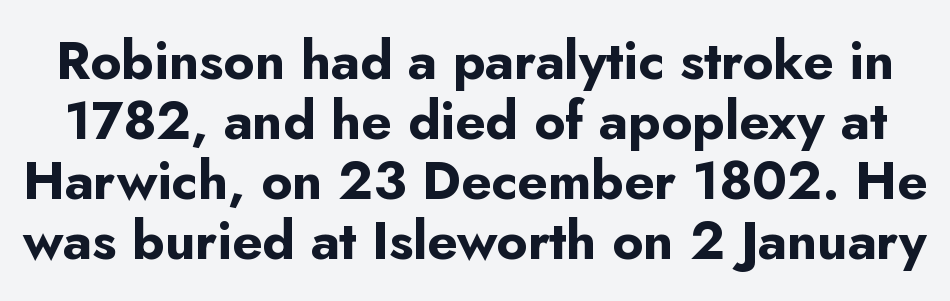
Q: Is the text bold? A: Yes.
Q: Is the text italic (slanted)? A: No, it is upright.
Q: Is the typeface a serif or a sans-serif typeface? A: Sans-serif.
Q: Is the text underlined? A: No.
Q: Is the spacing between letters normal or unusually wide? A: Normal.
Q: Is the spacing between lines tight, normal or loose? A: Tight.
Q: Width (condensed, normal, or wide)? A: Normal.
Q: Stroke contrast? A: Low.
Q: x-height? A: Small.
Q: Monospaced? A: No.
